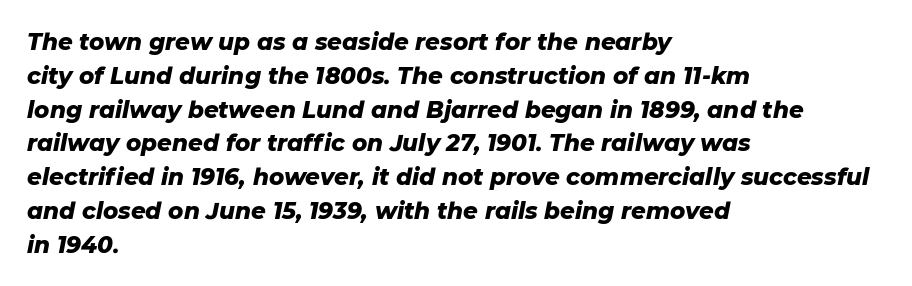
The image shows 23 px bold type, italic (leaning right); set left-aligned, normal line spacing (1.47x), normal letter spacing, not underlined.
